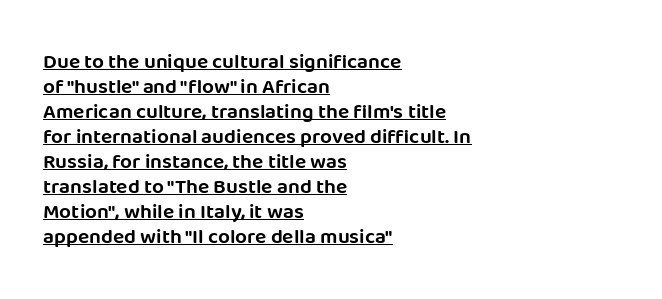
Q: Is the text italic (slanted)? A: No, it is upright.
Q: Is the text underlined? A: Yes.
Q: How is the paragraph aligned? A: Left-aligned.
Q: Is the spacing between letters normal or unusually wide? A: Normal.
